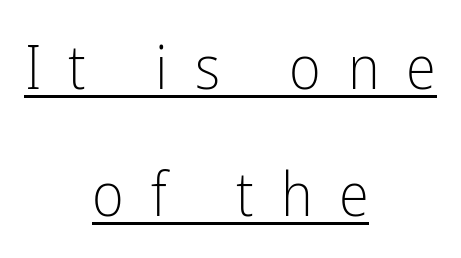
The image shows 61 px light, condensed sans-serif type, upright; set centered, loose line spacing (2.09x), unusually wide letter spacing (+0.44 em), underlined; low stroke contrast and a medium x-height.
